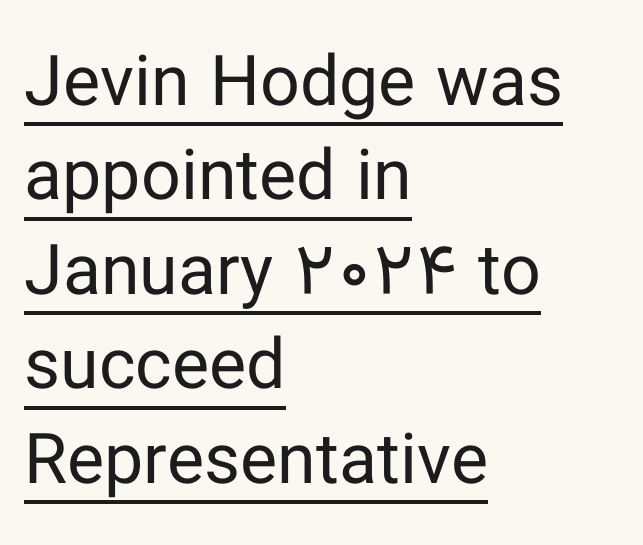
Q: Is the text bold? A: No.
Q: Is the text italic (slanted)? A: No, it is upright.
Q: Is the typeface a serif or a sans-serif typeface? A: Sans-serif.
Q: Is the text underlined? A: Yes.
Q: How is the paragraph aligned? A: Left-aligned.
Q: Is the spacing between letters normal or unusually wide? A: Normal.
Q: Is the spacing between lines tight, normal or loose? A: Normal.
Q: Width (condensed, normal, or wide)? A: Normal.
Q: Stroke contrast? A: Low.
Q: x-height? A: Medium.
Q: Monospaced? A: No.
